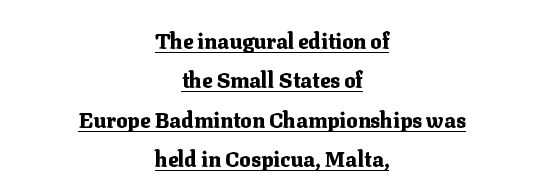
Q: Is the text bold? A: Yes.
Q: Is the text italic (slanted)? A: No, it is upright.
Q: Is the text underlined? A: Yes.
Q: How is the paragraph aligned? A: Centered.
Q: Is the spacing between letters normal or unusually wide? A: Normal.
